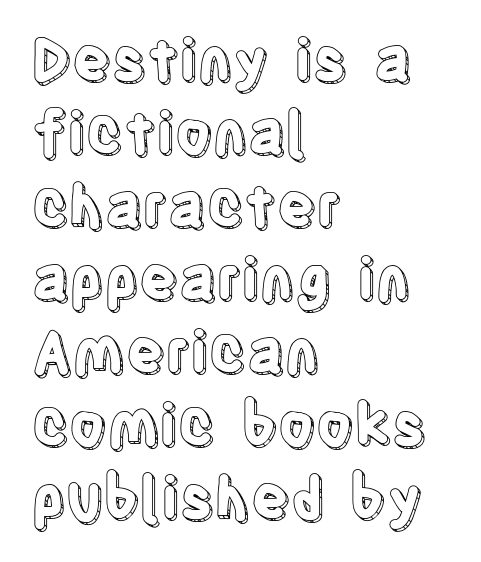
The image shows 58 px condensed type, upright; set left-aligned, normal line spacing (1.26x), normal letter spacing, not underlined; a large x-height.
